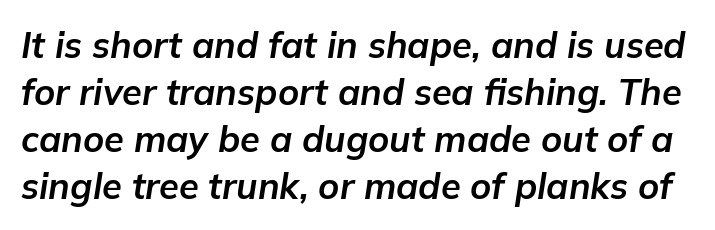
{"italic": "yes", "lean": "right", "slant_degrees": 9, "bold": "yes", "weight": "bold", "width": "normal", "stroke_contrast": "low", "x_height": "medium", "monospaced": "no", "underline": "no", "line_spacing": "normal", "line_spacing_ratio": 1.31, "letter_spacing": "normal", "letter_spacing_em": 0.0, "glyph_px": 36}
